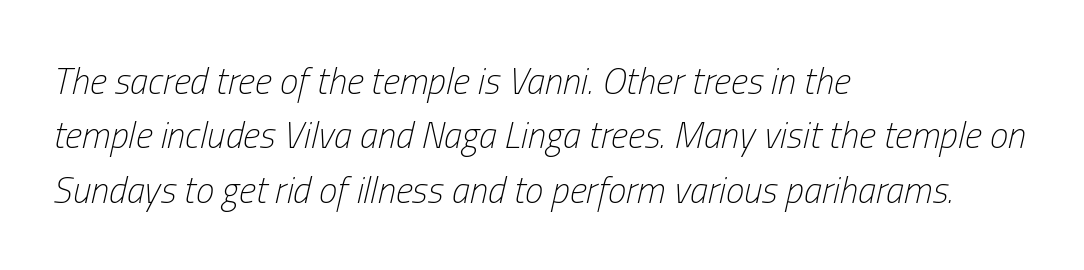
The image shows 37 px light, condensed type, italic (leaning right); set left-aligned, normal line spacing (1.47x), normal letter spacing, not underlined; low stroke contrast and a medium x-height.
